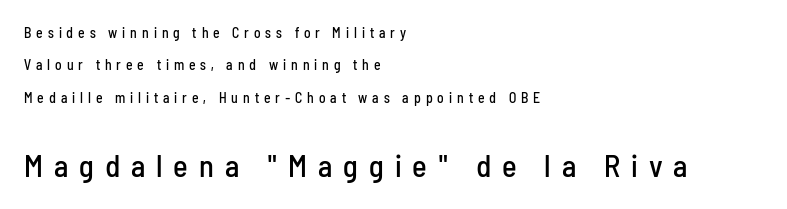
Q: Is the text italic (slanted)? A: No, it is upright.
Q: Is the typeface a serif or a sans-serif typeface? A: Sans-serif.
Q: Is the text underlined? A: No.
Q: How is the paragraph aligned? A: Left-aligned.
Q: Is the spacing between letters normal or unusually wide? A: Unusually wide.
Q: Is the spacing between lines tight, normal or loose? A: Loose.
Q: Which block of text is set in a larger size, the first (top) or the second (bottom)? A: The second (bottom) one.
Q: Width (condensed, normal, or wide)? A: Condensed.
Q: Stroke contrast? A: Low.
Q: x-height? A: Medium.
Q: Monospaced? A: No.
